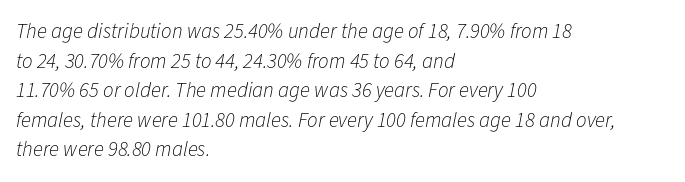
Q: Is the text bold? A: No.
Q: Is the text italic (slanted)? A: Yes, it leans right by about 11 degrees.
Q: Is the text underlined? A: No.
Q: How is the paragraph aligned? A: Left-aligned.
Q: Is the spacing between letters normal or unusually wide? A: Normal.
Q: Is the spacing between lines tight, normal or loose? A: Normal.
